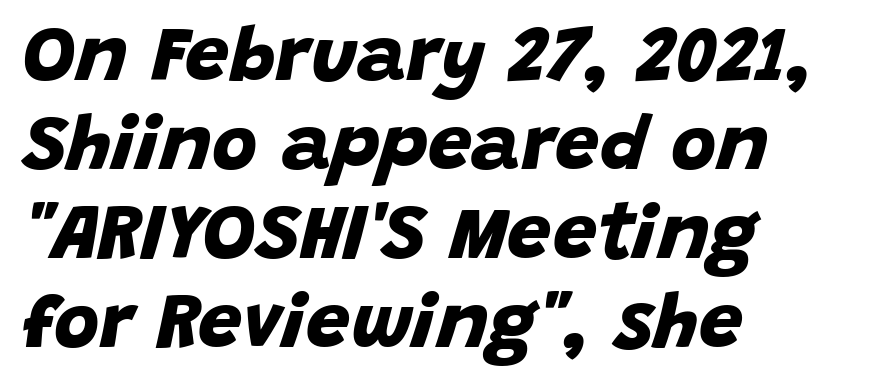
Cramped leading. The paragraph shown leans on its left margin. Descender tails drop into unmarked territory. Summary of weight: heavy, a full bold. Letter spacing: default. Each letter keeps its own natural width here, so spacing adapts to shape.
